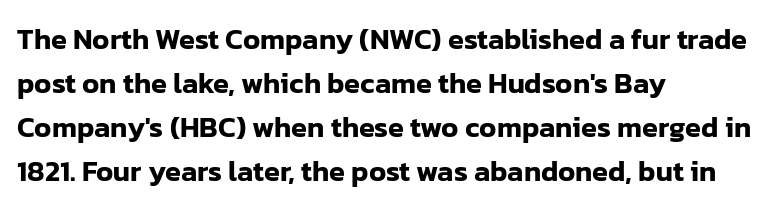
{"serif": "no", "italic": "no", "width": "normal", "stroke_contrast": "low", "x_height": "medium", "monospaced": "no", "underline": "no", "align": "left", "line_spacing": "normal", "line_spacing_ratio": 1.52, "letter_spacing": "normal", "letter_spacing_em": 0.0, "glyph_px": 29}
